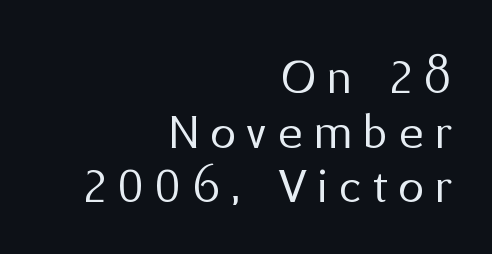
Q: Is the text bold? A: No.
Q: Is the text italic (slanted)? A: No, it is upright.
Q: Is the typeface a serif or a sans-serif typeface? A: Sans-serif.
Q: Is the text underlined? A: No.
Q: How is the paragraph aligned? A: Right-aligned.
Q: Is the spacing between letters normal or unusually wide? A: Unusually wide.
Q: Is the spacing between lines tight, normal or loose? A: Tight.
Q: Width (condensed, normal, or wide)? A: Normal.
Q: Stroke contrast? A: Medium.
Q: x-height? A: Medium.
Q: Monospaced? A: No.
